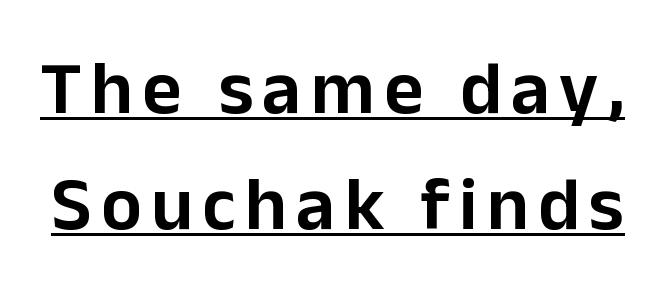
Q: Is the text italic (slanted)? A: No, it is upright.
Q: Is the typeface a serif or a sans-serif typeface? A: Sans-serif.
Q: Is the text underlined? A: Yes.
Q: Is the spacing between lines tight, normal or loose? A: Normal.
Q: Width (condensed, normal, or wide)? A: Normal.
Q: Stroke contrast? A: Low.
Q: x-height? A: Medium.
Q: Monospaced? A: No.
